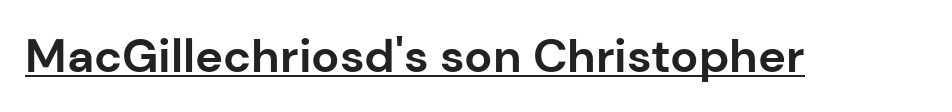
This is sans-serif lettering, the kind often seen on screens and signage. The letters stand straight up with perfectly vertical stems. Strong, thick strokes mark this as bold type. Looks like someone drew a line under every word here. Character widths vary here, with narrow letters taking less room than wide ones. Observe the ordinary spacing: letters are neighbours, not strangers.
